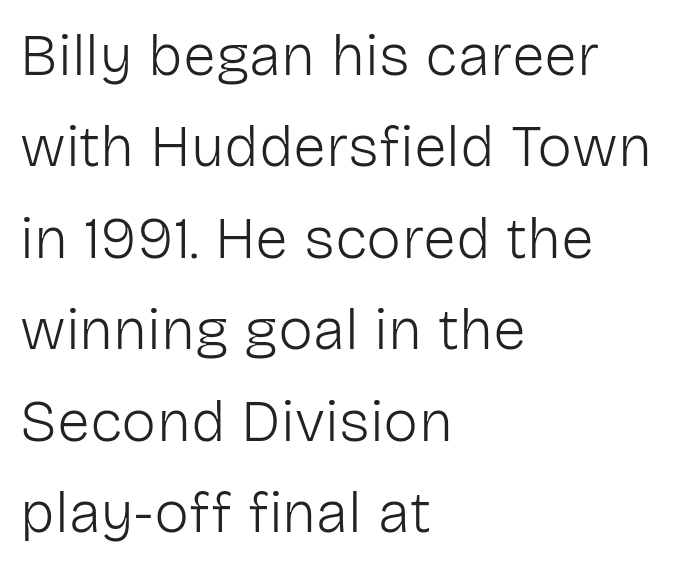
Descenders are the only things crossing below the line. No italicization has been applied; the sample stays upright. This sample has the flowing, uneven cadence of proportional lettering. Leading: standard. This is sans-serif lettering, the kind often seen on screens and signage.
